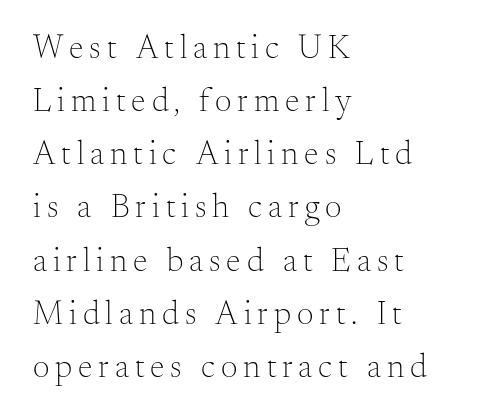
The image shows 33 px light serif type, upright; set left-aligned, normal line spacing (1.61x), not underlined; medium stroke contrast and a small x-height.
